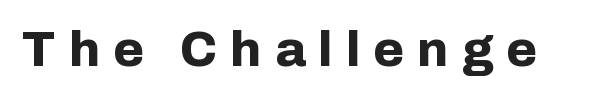
{"serif": "no", "italic": "no", "bold": "yes", "weight": "bold", "width": "normal", "stroke_contrast": "low", "x_height": "medium", "monospaced": "no", "underline": "no", "letter_spacing": "wide", "letter_spacing_em": 0.26, "glyph_px": 50}
